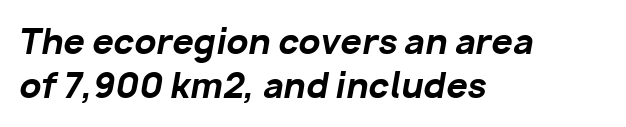
Q: Is the text bold? A: Yes.
Q: Is the text italic (slanted)? A: Yes, it leans right by about 10 degrees.
Q: Is the text underlined? A: No.
Q: How is the paragraph aligned? A: Left-aligned.
Q: Is the spacing between letters normal or unusually wide? A: Normal.
Q: Is the spacing between lines tight, normal or loose? A: Normal.
Q: Width (condensed, normal, or wide)? A: Normal.
Q: Stroke contrast? A: Low.
Q: x-height? A: Medium.
Q: Monospaced? A: No.
